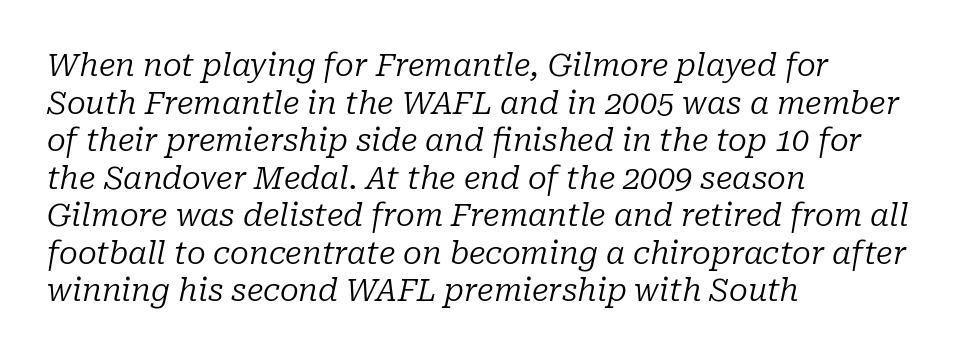
The letters advance in unequal steps, a hallmark of proportional type. I'd call this a serif setting — the letters wear small feet. The passage shown leans; its letterforms are oblique. Stem width sits at or under what a default text font uses. Tracking here is standard; glyphs follow each other at the usual distance. The lines are quadded left.
